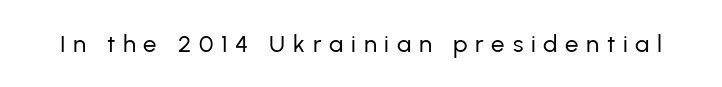
The space directly below the letters is spotless. The letters are spread apart with noticeably loose tracking. Upright lettering throughout. A light-to-regular cut is what we see here.
